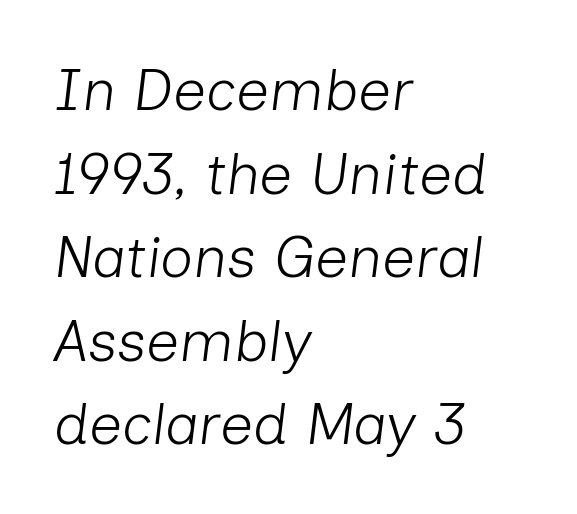
The image shows 58 px light type, italic (leaning right); set left-aligned, normal line spacing (1.44x), normal letter spacing, not underlined; low stroke contrast and a medium x-height.
